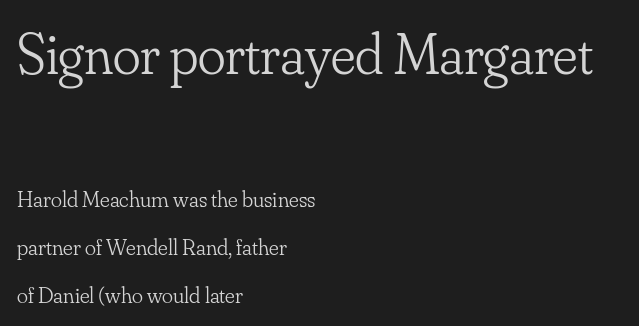
{"serif": "yes", "italic": "no", "bold": "no", "weight": "light", "width": "normal", "stroke_contrast": "low", "x_height": "small", "monospaced": "no", "underline": "no", "align": "left", "line_spacing": "loose", "line_spacing_ratio": 2.08, "letter_spacing": "normal", "letter_spacing_em": 0.0, "larger_block": "first", "size_ratio": 2.52, "glyph_px": 58}
